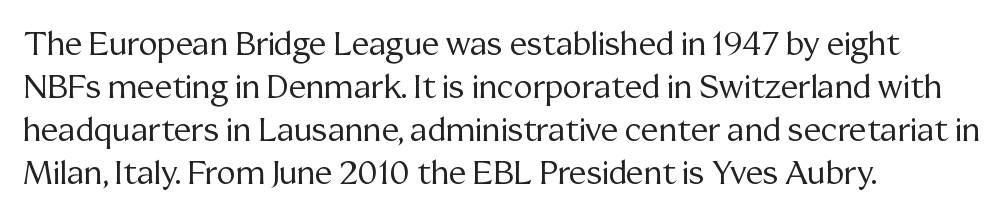
The text block is weighted toward the left margin, trailing off unevenly rightward. The characters are drawn with everyday or finer stroke widths. The letterforms sit shoulder to shoulder at normal distance. A typesetter would label this face a serif. The passage shown is not underscored anywhere. Think of a printed novel: that variable character pitch is what you see here.
